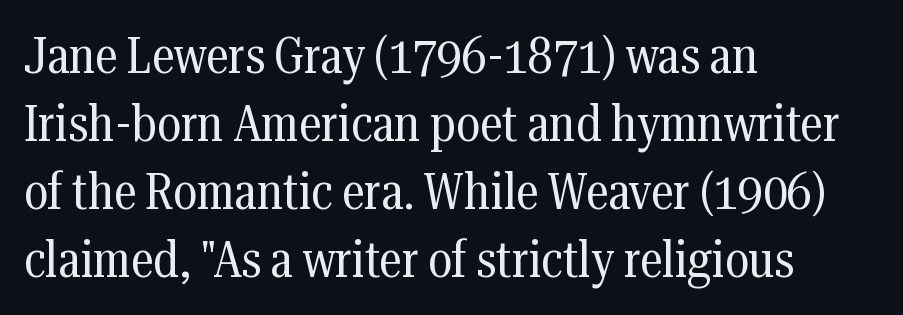
{"serif": "yes", "italic": "no", "bold": "no", "weight": "regular", "width": "condensed", "stroke_contrast": "medium", "x_height": "medium", "monospaced": "no", "underline": "no", "align": "left", "line_spacing": "normal", "line_spacing_ratio": 1.31, "letter_spacing": "normal", "letter_spacing_em": 0.0, "glyph_px": 52}
